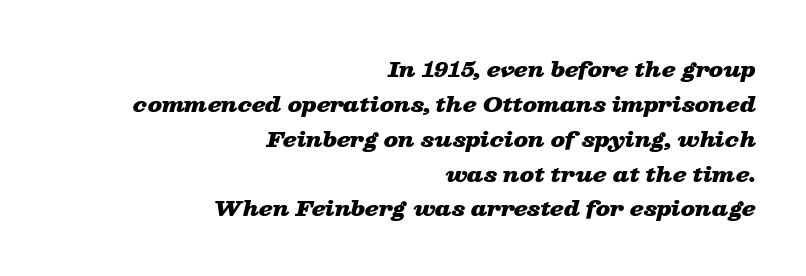
Q: Is the text bold? A: Yes.
Q: Is the text italic (slanted)? A: Yes, it leans right by about 13 degrees.
Q: Is the text underlined? A: No.
Q: How is the paragraph aligned? A: Right-aligned.
Q: Is the spacing between letters normal or unusually wide? A: Normal.
Q: Is the spacing between lines tight, normal or loose? A: Normal.
